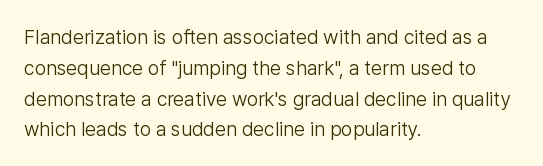
{"italic": "no", "bold": "no", "underline": "no", "align": "left", "line_spacing": "normal", "line_spacing_ratio": 1.54, "letter_spacing": "normal", "letter_spacing_em": 0.0, "glyph_px": 20}
